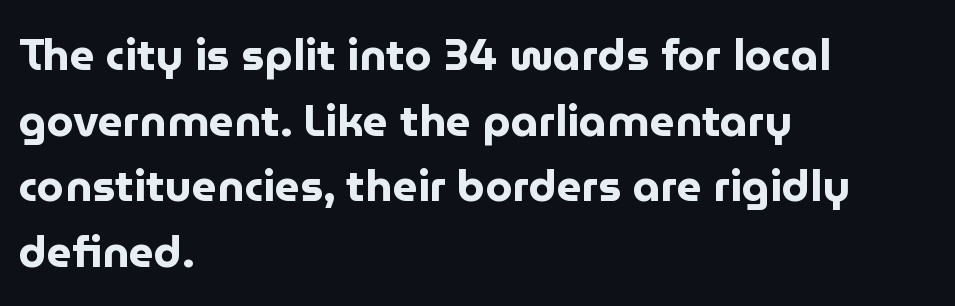
Q: Is the text bold? A: Yes.
Q: Is the text italic (slanted)? A: No, it is upright.
Q: Is the typeface a serif or a sans-serif typeface? A: Sans-serif.
Q: Is the text underlined? A: No.
Q: How is the paragraph aligned? A: Left-aligned.
Q: Is the spacing between letters normal or unusually wide? A: Normal.
Q: Is the spacing between lines tight, normal or loose? A: Normal.
Q: Width (condensed, normal, or wide)? A: Normal.
Q: Stroke contrast? A: Low.
Q: x-height? A: Medium.
Q: Monospaced? A: No.
